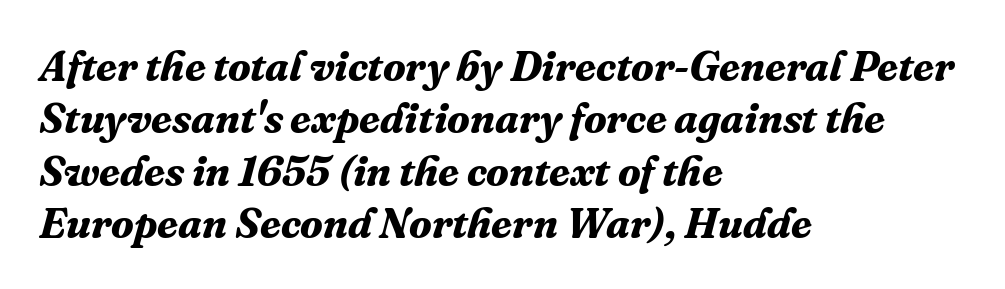
{"serif": "yes", "italic": "yes", "lean": "right", "slant_degrees": 16, "bold": "yes", "weight": "bold", "width": "normal", "stroke_contrast": "medium", "x_height": "medium", "monospaced": "no", "underline": "no", "align": "left", "line_spacing": "normal", "line_spacing_ratio": 1.25, "letter_spacing": "normal", "letter_spacing_em": 0.0, "glyph_px": 42}
